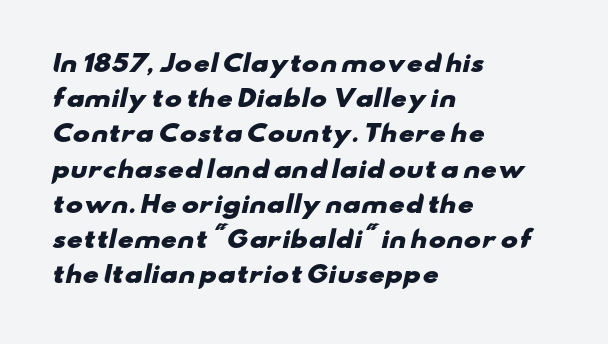
Q: Is the text bold? A: Yes.
Q: Is the text underlined? A: No.
Q: How is the paragraph aligned? A: Left-aligned.
Q: Is the spacing between letters normal or unusually wide? A: Normal.
Q: Is the spacing between lines tight, normal or loose? A: Normal.
